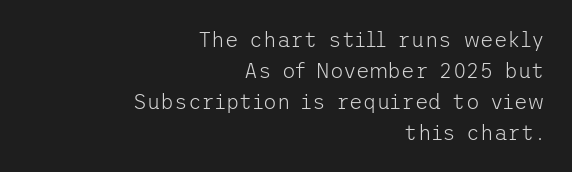
{"italic": "no", "bold": "no", "underline": "no", "align": "right", "line_spacing": "normal", "line_spacing_ratio": 1.47, "letter_spacing": "normal", "letter_spacing_em": 0.0, "glyph_px": 21}
